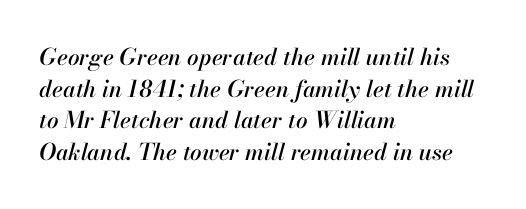
All the whitespace from short lines collects on the right. The rendering keeps characters at their native spacing. Each new line begins a customary step beneath the previous one. Italic: yes, the glyphs are oblique. Check the space under the baseline: it is left empty.
